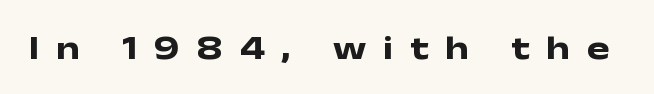
Q: Is the text bold? A: Yes.
Q: Is the text italic (slanted)? A: No, it is upright.
Q: Is the typeface a serif or a sans-serif typeface? A: Sans-serif.
Q: Is the text underlined? A: No.
Q: Is the spacing between letters normal or unusually wide? A: Unusually wide.
Q: Width (condensed, normal, or wide)? A: Wide.
Q: Stroke contrast? A: Low.
Q: x-height? A: Medium.
Q: Monospaced? A: No.
